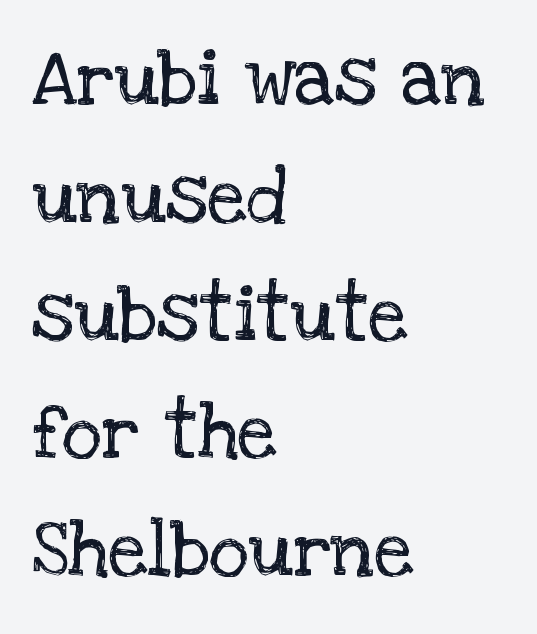
The image shows 78 px regular-weight serif type, upright; set left-aligned, normal line spacing (1.51x), normal letter spacing, not underlined; low stroke contrast and a large x-height.
